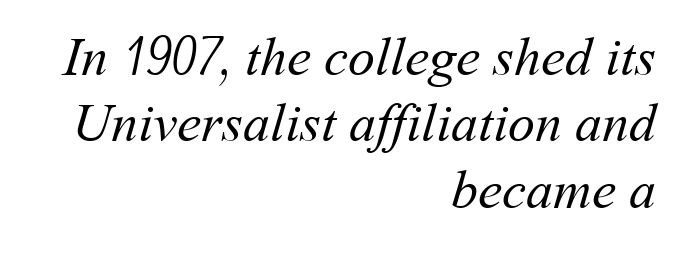
Q: Is the text bold? A: No.
Q: Is the text underlined? A: No.
Q: How is the paragraph aligned? A: Right-aligned.
Q: Is the spacing between letters normal or unusually wide? A: Normal.
Q: Width (condensed, normal, or wide)? A: Normal.
Q: Stroke contrast? A: Medium.
Q: x-height? A: Medium.
Q: Monospaced? A: No.
